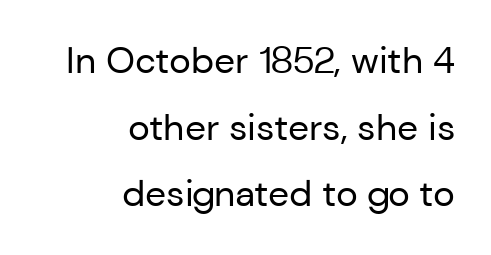
Q: Is the text bold? A: No.
Q: Is the text italic (slanted)? A: No, it is upright.
Q: Is the typeface a serif or a sans-serif typeface? A: Sans-serif.
Q: Is the text underlined? A: No.
Q: How is the paragraph aligned? A: Right-aligned.
Q: Is the spacing between letters normal or unusually wide? A: Normal.
Q: Width (condensed, normal, or wide)? A: Normal.
Q: Stroke contrast? A: Low.
Q: x-height? A: Medium.
Q: Monospaced? A: No.
